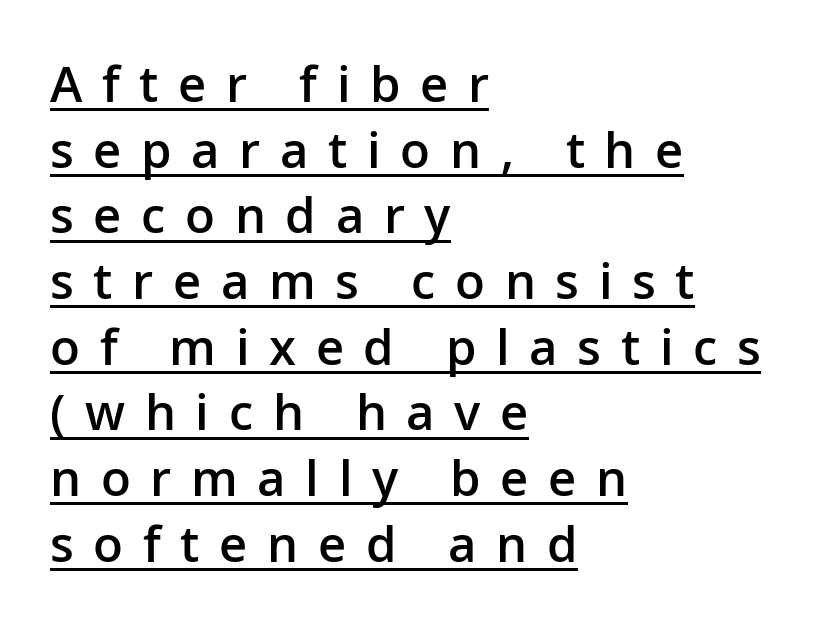
The string is rendered with underlining switched on. Unlike italic type, these characters show no tilt at all. The rendering inserts visible extra space after every character. These lines are set flush left with a ragged right edge. Emphasis by weight is partial: semibold.
